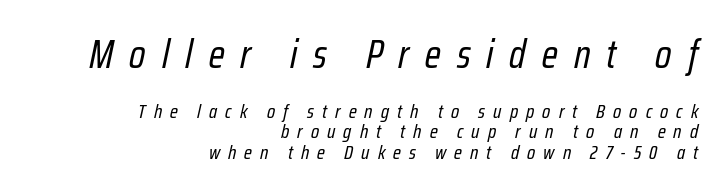
The image shows 40 px regular-weight, condensed type, italic (leaning right); set right-aligned, tight line spacing (1.02x), unusually wide letter spacing (+0.4 em), not underlined; the first (top) block is 2.0x larger; low stroke contrast and a medium x-height.
